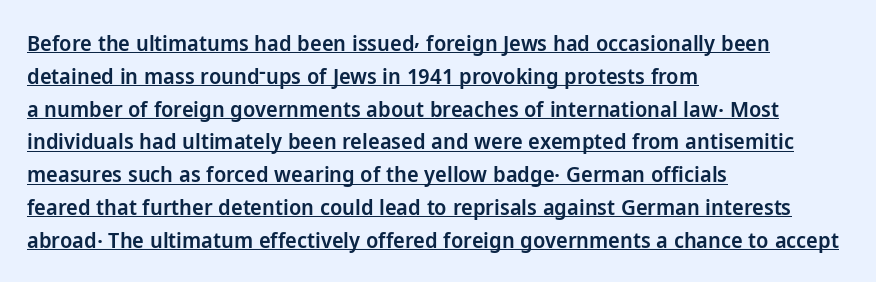
Q: Is the text bold? A: Semi-bold.
Q: Is the text italic (slanted)? A: No, it is upright.
Q: Is the text underlined? A: Yes.
Q: How is the paragraph aligned? A: Left-aligned.
Q: Is the spacing between letters normal or unusually wide? A: Normal.
Q: Is the spacing between lines tight, normal or loose? A: Normal.
